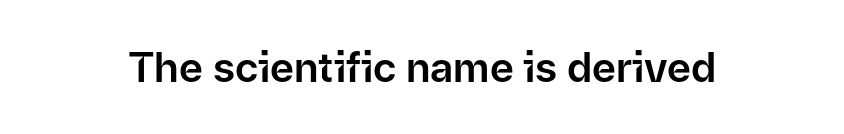
{"serif": "no", "italic": "no", "width": "normal", "stroke_contrast": "low", "x_height": "medium", "monospaced": "no", "underline": "no", "letter_spacing": "normal", "letter_spacing_em": 0.0, "glyph_px": 41}
